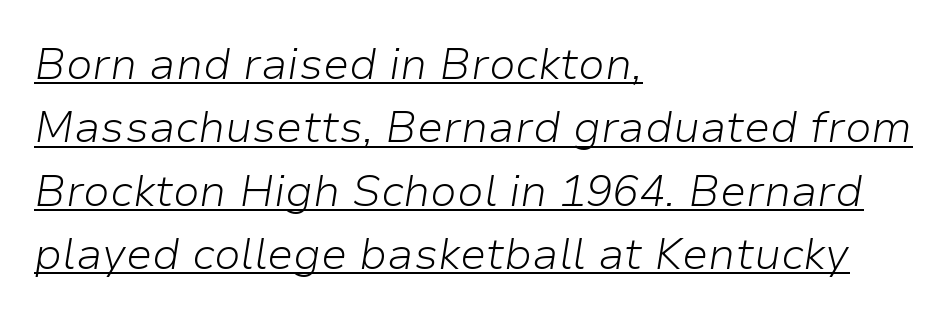
The image shows 44 px light type, italic (leaning right); set left-aligned, normal line spacing (1.44x), normal letter spacing, underlined; low stroke contrast and a medium x-height.
